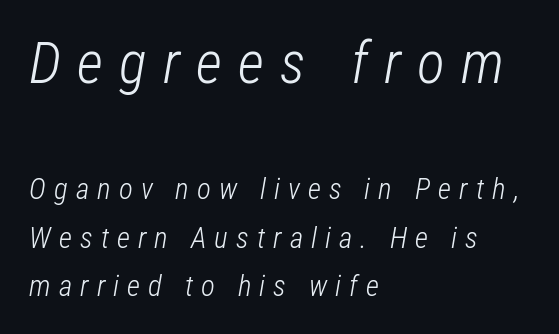
The glyphs are unaccompanied by any horizontal stroke below them. Which of the two is more prominent by size? The first, at the top. Note the varied advance widths — an 'i' is clearly narrower than an 'm'. The lines sit at an ordinary, default distance from one another.
